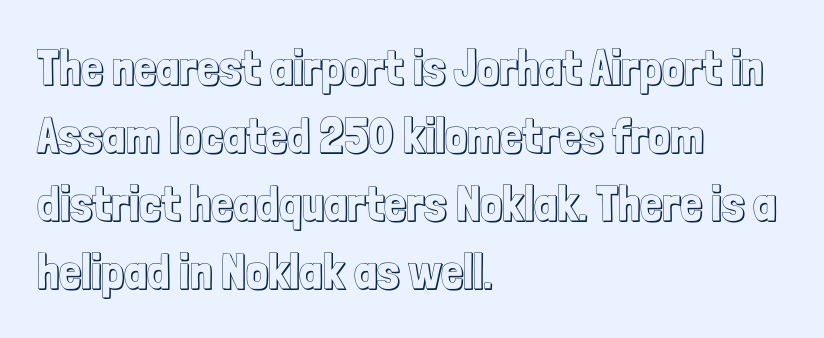
Q: Is the text italic (slanted)? A: No, it is upright.
Q: Is the text underlined? A: No.
Q: How is the paragraph aligned? A: Left-aligned.
Q: Is the spacing between letters normal or unusually wide? A: Normal.
Q: Is the spacing between lines tight, normal or loose? A: Normal.
Q: Width (condensed, normal, or wide)? A: Condensed.
Q: x-height? A: Medium.
Q: Monospaced? A: No.
